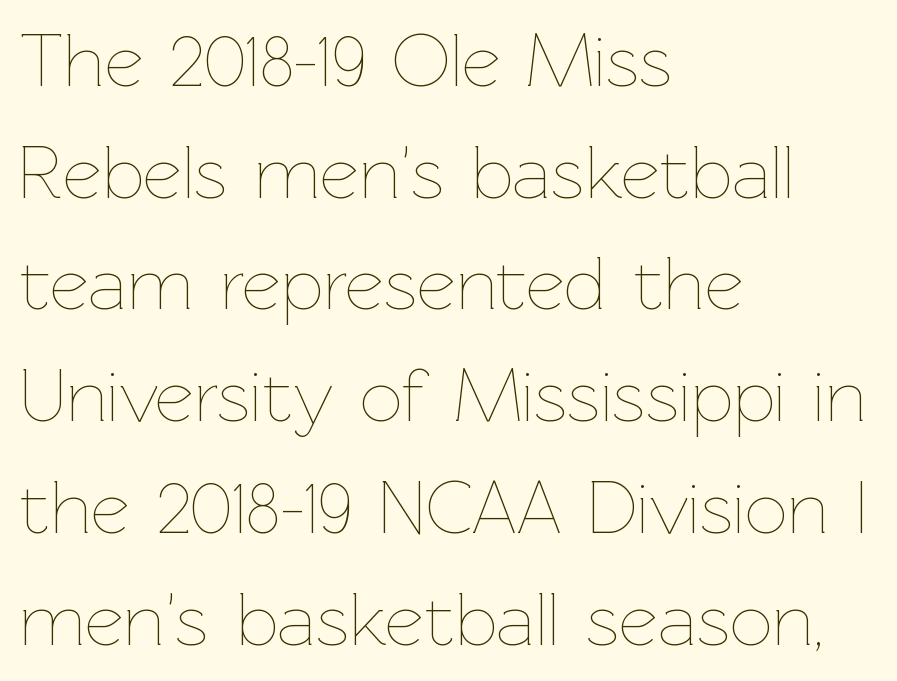
In CSS terms this would be text-align: left. Letter spacing: default. No italicization has been applied; the sample stays upright. Lines of text with bare space underneath.
